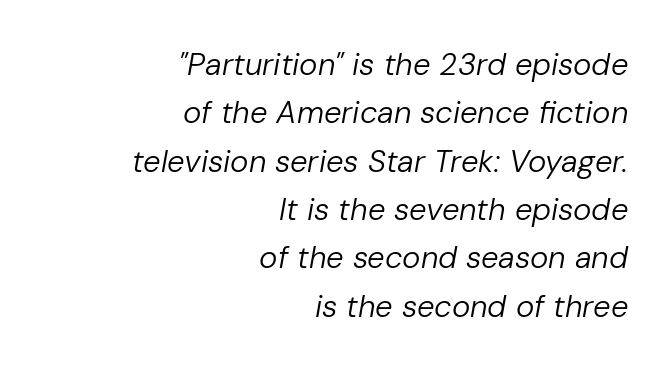
The image shows 31 px regular-weight type, italic (leaning right); set right-aligned, normal line spacing (1.56x), normal letter spacing, not underlined; low stroke contrast and a medium x-height.
